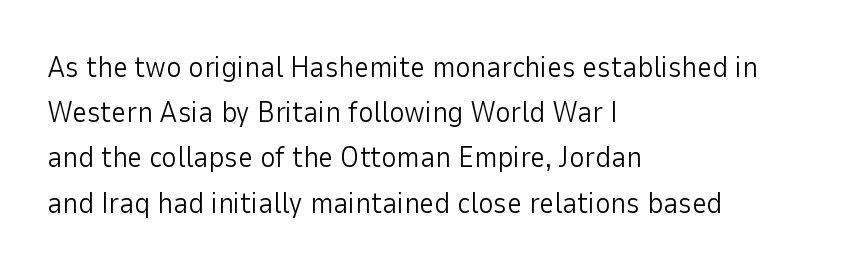
Q: Is the text bold? A: No.
Q: Is the text italic (slanted)? A: No, it is upright.
Q: Is the typeface a serif or a sans-serif typeface? A: Sans-serif.
Q: Is the text underlined? A: No.
Q: How is the paragraph aligned? A: Left-aligned.
Q: Is the spacing between letters normal or unusually wide? A: Normal.
Q: Is the spacing between lines tight, normal or loose? A: Normal.
Q: Width (condensed, normal, or wide)? A: Normal.
Q: Stroke contrast? A: Low.
Q: x-height? A: Medium.
Q: Monospaced? A: No.
